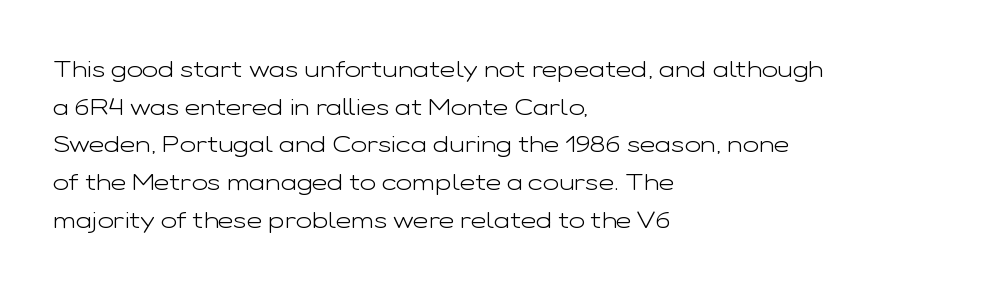
Q: Is the text bold? A: No.
Q: Is the text italic (slanted)? A: No, it is upright.
Q: Is the text underlined? A: No.
Q: How is the paragraph aligned? A: Left-aligned.
Q: Is the spacing between letters normal or unusually wide? A: Normal.
Q: Is the spacing between lines tight, normal or loose? A: Normal.
